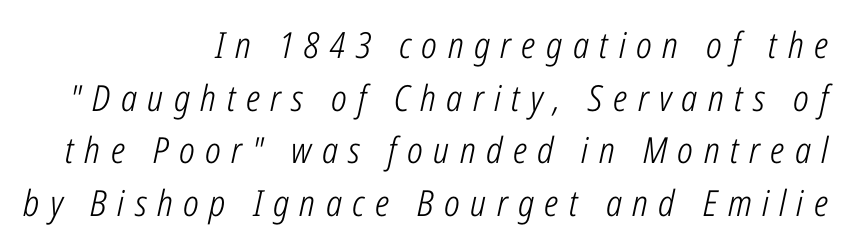
{"italic": "yes", "lean": "right", "slant_degrees": 12, "bold": "no", "weight": "light", "width": "condensed", "stroke_contrast": "low", "x_height": "medium", "monospaced": "no", "underline": "no", "align": "right", "line_spacing": "normal", "line_spacing_ratio": 1.46, "letter_spacing": "wide", "letter_spacing_em": 0.29, "glyph_px": 36}
